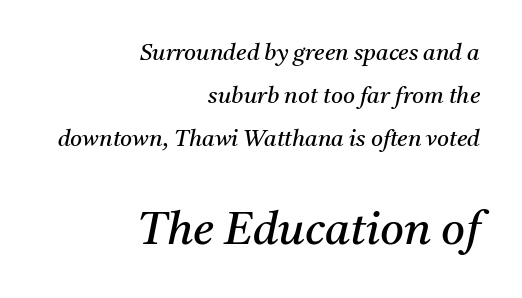
Q: Is the text bold? A: No.
Q: Is the text italic (slanted)? A: Yes, it leans right by about 11 degrees.
Q: Is the typeface a serif or a sans-serif typeface? A: Serif.
Q: Is the text underlined? A: No.
Q: How is the paragraph aligned? A: Right-aligned.
Q: Is the spacing between letters normal or unusually wide? A: Normal.
Q: Which block of text is set in a larger size, the first (top) or the second (bottom)? A: The second (bottom) one.
Q: Width (condensed, normal, or wide)? A: Normal.
Q: Stroke contrast? A: Medium.
Q: x-height? A: Medium.
Q: Monospaced? A: No.
